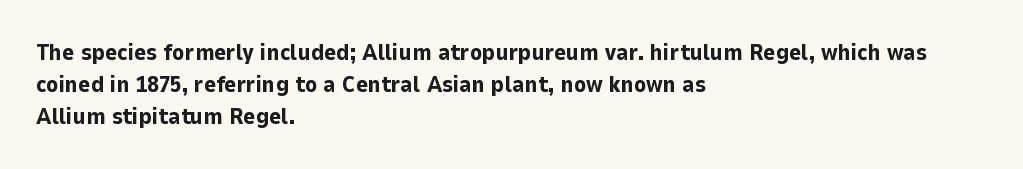
Compared with typical paragraphs, the rows here are spaced about the same. In terms of posture, this sample is upright. You'd pick this weight for a headline — it's a proper bold. Typeset ragged right — the left edge is the straight one.
